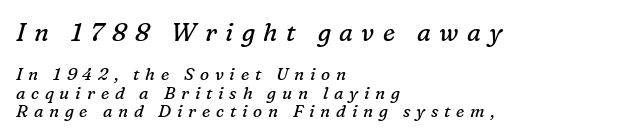
Q: Is the text bold? A: No.
Q: Is the text italic (slanted)? A: Yes, it leans right by about 16 degrees.
Q: Is the text underlined? A: No.
Q: How is the paragraph aligned? A: Left-aligned.
Q: Is the spacing between letters normal or unusually wide? A: Unusually wide.
Q: Is the spacing between lines tight, normal or loose? A: Tight.
Q: Which block of text is set in a larger size, the first (top) or the second (bottom)? A: The first (top) one.
